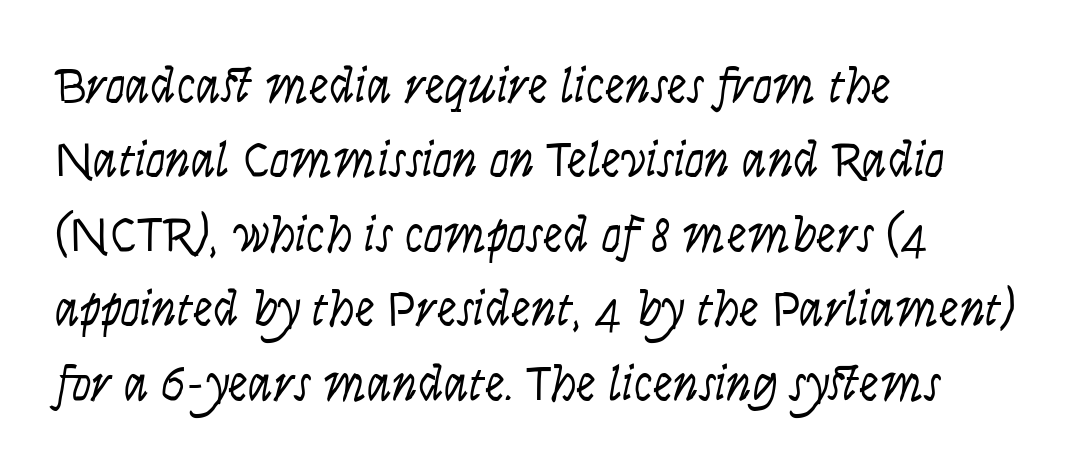
Q: Is the text bold? A: No.
Q: Is the text italic (slanted)? A: Yes, it leans right by about 9 degrees.
Q: Is the text underlined? A: No.
Q: How is the paragraph aligned? A: Left-aligned.
Q: Is the spacing between letters normal or unusually wide? A: Normal.
Q: Is the spacing between lines tight, normal or loose? A: Normal.
Q: Width (condensed, normal, or wide)? A: Condensed.
Q: Stroke contrast? A: Low.
Q: x-height? A: Large.
Q: Monospaced? A: No.
